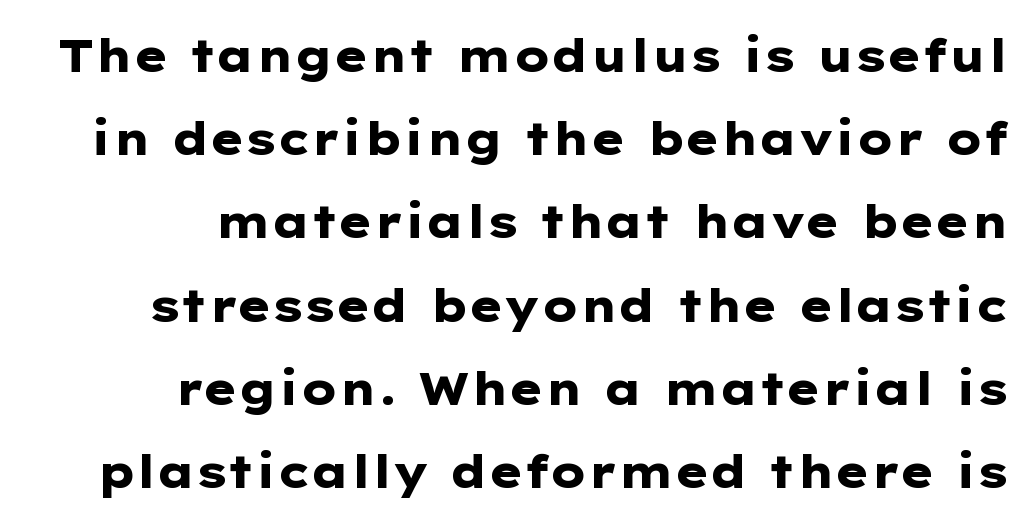
Q: Is the text bold? A: Yes.
Q: Is the text italic (slanted)? A: No, it is upright.
Q: Is the typeface a serif or a sans-serif typeface? A: Sans-serif.
Q: Is the text underlined? A: No.
Q: Is the spacing between letters normal or unusually wide? A: Normal.
Q: Width (condensed, normal, or wide)? A: Wide.
Q: Stroke contrast? A: Low.
Q: x-height? A: Medium.
Q: Monospaced? A: No.
